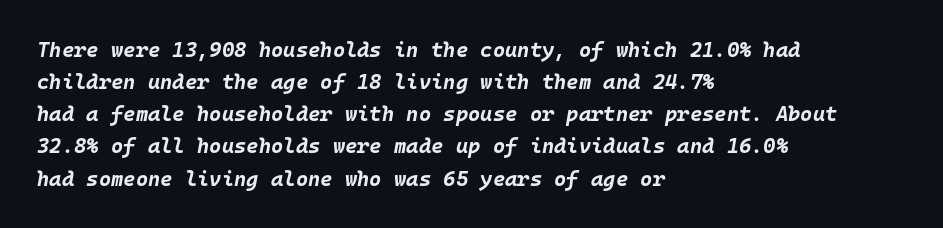
The image shows 21 px bold type, italic (leaning right); set left-aligned, normal line spacing (1.53x), normal letter spacing, not underlined.
